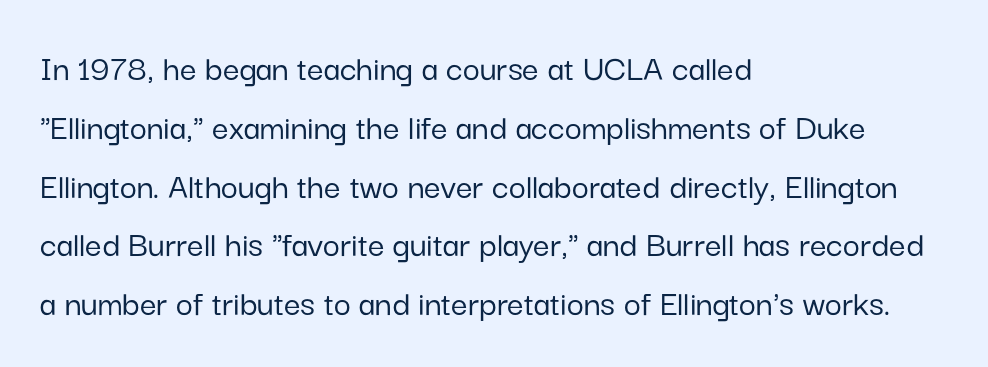
Q: Is the text italic (slanted)? A: No, it is upright.
Q: Is the typeface a serif or a sans-serif typeface? A: Sans-serif.
Q: Is the text underlined? A: No.
Q: How is the paragraph aligned? A: Left-aligned.
Q: Is the spacing between letters normal or unusually wide? A: Normal.
Q: Is the spacing between lines tight, normal or loose? A: Normal.
Q: Width (condensed, normal, or wide)? A: Normal.
Q: Stroke contrast? A: Low.
Q: x-height? A: Medium.
Q: Monospaced? A: No.
